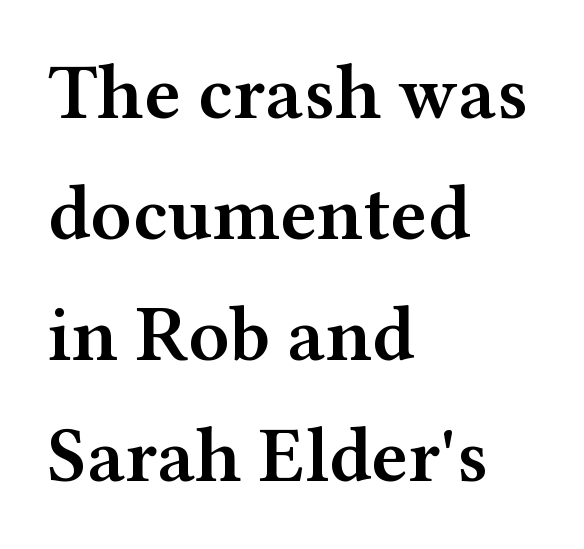
The area under the type is left untouched. This sample has the flowing, uneven cadence of proportional lettering. The type is set solid horizontally, with unmodified tracking. One-word summary of the alignment: left. Each new line begins a customary step beneath the previous one.
